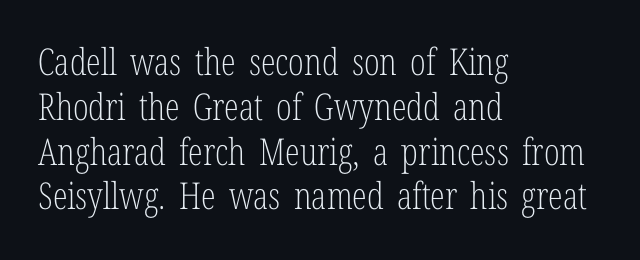
The image shows 37 px light, condensed serif type, upright; set left-aligned, line spacing 1.21x, normal letter spacing, not underlined; low stroke contrast and a medium x-height.
